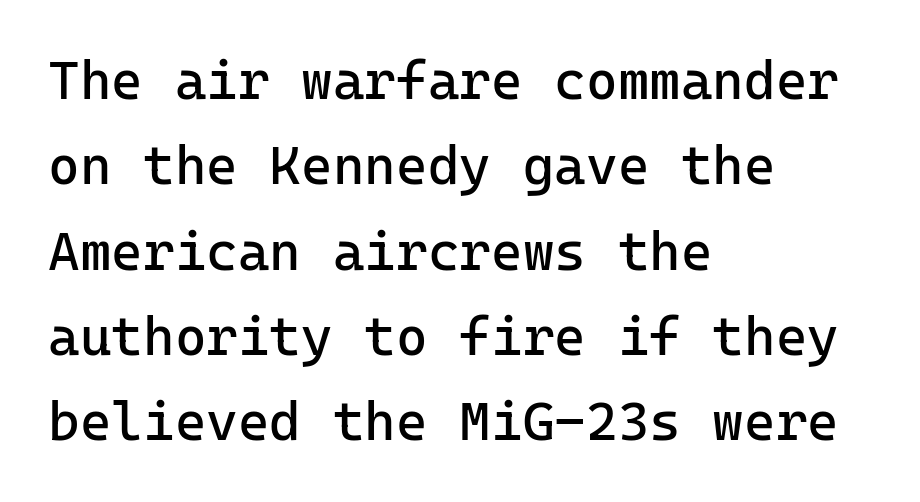
{"serif": "no", "italic": "no", "bold": "no", "weight": "regular", "width": "normal", "stroke_contrast": "low", "x_height": "medium", "underline": "no", "align": "left", "line_spacing": "normal", "line_spacing_ratio": 1.58, "letter_spacing": "normal", "letter_spacing_em": 0.0, "glyph_px": 54}
